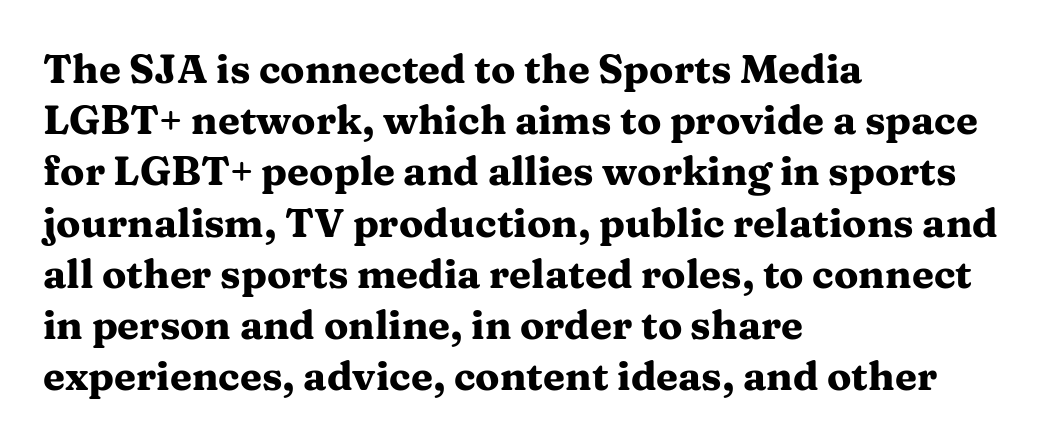
{"serif": "yes", "italic": "no", "bold": "yes", "weight": "heavy", "width": "wide", "stroke_contrast": "medium", "x_height": "medium", "monospaced": "no", "underline": "no", "align": "left", "line_spacing": "normal", "line_spacing_ratio": 1.28, "letter_spacing": "normal", "letter_spacing_em": 0.0, "glyph_px": 40}
